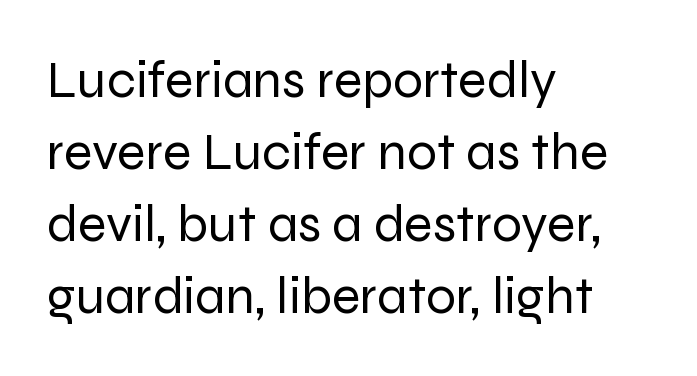
{"serif": "no", "italic": "no", "bold": "no", "weight": "regular", "width": "normal", "stroke_contrast": "low", "x_height": "medium", "monospaced": "no", "underline": "no", "align": "left", "line_spacing": "normal", "line_spacing_ratio": 1.36, "letter_spacing": "normal", "letter_spacing_em": 0.0, "glyph_px": 53}
